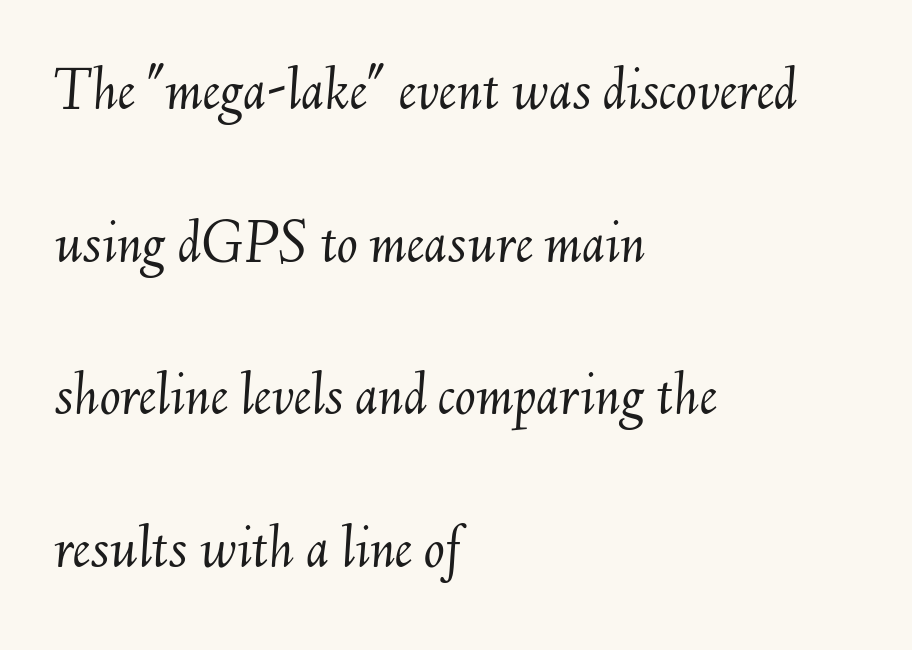
Caption: face not bold, strokes unweighted. Underlining? Definitely not there. You could fit nearly another row in the gap between these rows. The lines in this sample share a left origin and differ only in where they stop. Looking at the ascenders, they clearly lean.
